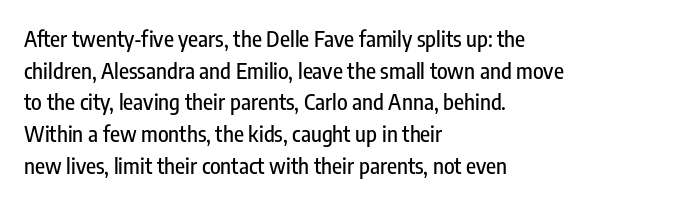
Q: Is the text italic (slanted)? A: No, it is upright.
Q: Is the text underlined? A: No.
Q: How is the paragraph aligned? A: Left-aligned.
Q: Is the spacing between letters normal or unusually wide? A: Normal.
Q: Is the spacing between lines tight, normal or loose? A: Normal.
